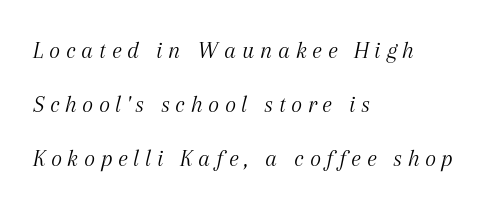
Each row of text sits above clean, open space. Yep, that's italic — everything's leaning. Each stroke keeps to a modest, everyday thickness or less. Successive baselines arrive slowly, with a big drop between each. If you drew a ruler down the left edge, every line would touch it. Glyph-to-glyph distance is far greater than everyday printed text.
